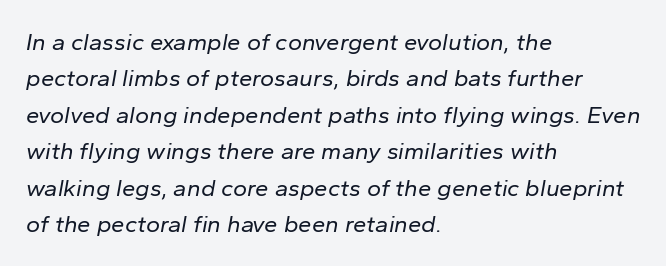
The lines in this sample share a left origin and differ only in where they stop. Stems and bowls with no extra thickness — not bold. In terms of posture, this sample is oblique. The specimen omits any rule beneath the text block's lines.
